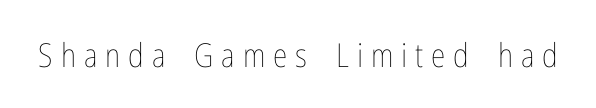
The image shows 33 px thin, condensed type, upright; set unusually wide letter spacing (+0.24 em), not underlined; low stroke contrast and a medium x-height.
